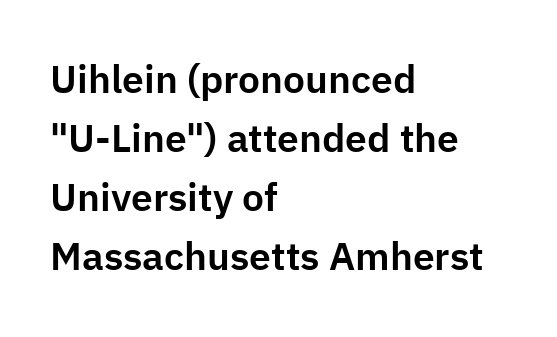
Q: Is the text italic (slanted)? A: No, it is upright.
Q: Is the typeface a serif or a sans-serif typeface? A: Sans-serif.
Q: Is the text underlined? A: No.
Q: How is the paragraph aligned? A: Left-aligned.
Q: Is the spacing between letters normal or unusually wide? A: Normal.
Q: Is the spacing between lines tight, normal or loose? A: Normal.
Q: Width (condensed, normal, or wide)? A: Normal.
Q: Stroke contrast? A: Low.
Q: x-height? A: Medium.
Q: Monospaced? A: No.
